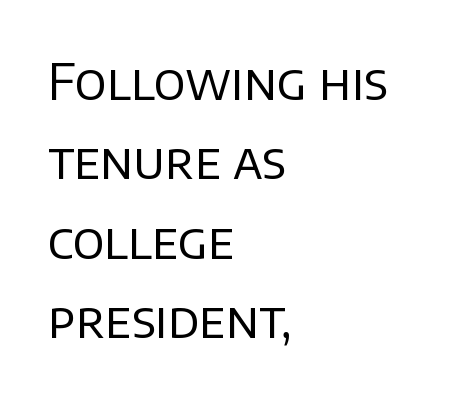
{"serif": "no", "italic": "no", "bold": "no", "weight": "regular", "width": "normal", "stroke_contrast": "low", "x_height": "large", "monospaced": "no", "underline": "no", "align": "left", "line_spacing": "normal", "line_spacing_ratio": 1.59, "letter_spacing": "normal", "letter_spacing_em": 0.0, "glyph_px": 50}
